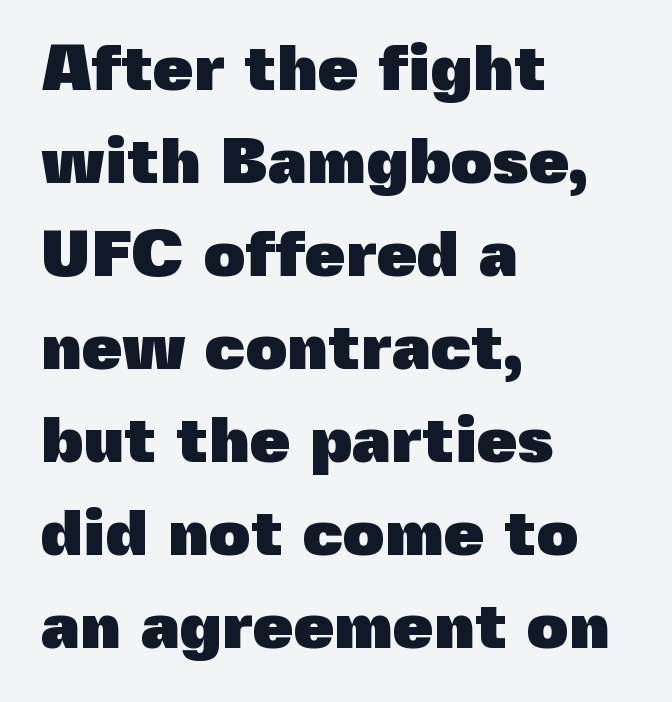
Q: Is the text bold? A: Yes.
Q: Is the text italic (slanted)? A: No, it is upright.
Q: Is the typeface a serif or a sans-serif typeface? A: Sans-serif.
Q: Is the text underlined? A: No.
Q: How is the paragraph aligned? A: Left-aligned.
Q: Is the spacing between letters normal or unusually wide? A: Normal.
Q: Is the spacing between lines tight, normal or loose? A: Normal.
Q: Width (condensed, normal, or wide)? A: Normal.
Q: x-height? A: Medium.
Q: Monospaced? A: No.
